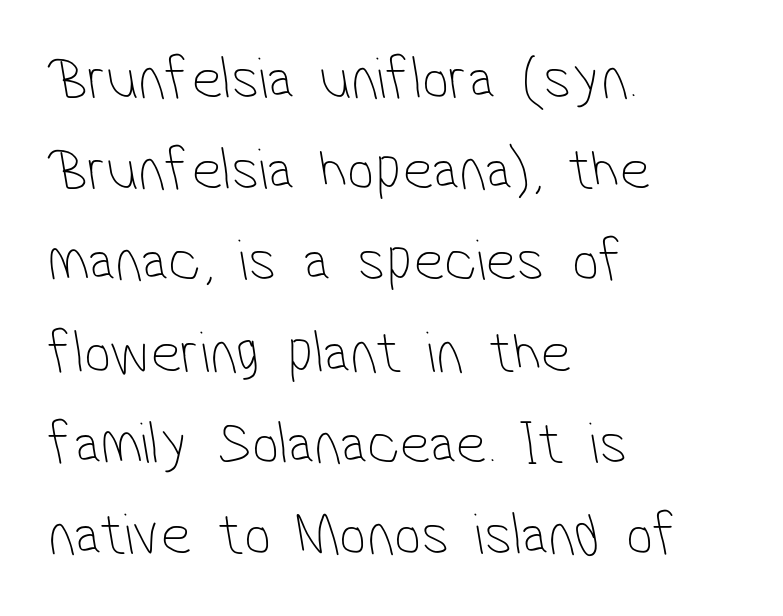
Q: Is the text bold? A: No.
Q: Is the typeface a serif or a sans-serif typeface? A: Sans-serif.
Q: Is the text underlined? A: No.
Q: How is the paragraph aligned? A: Left-aligned.
Q: Is the spacing between letters normal or unusually wide? A: Normal.
Q: Is the spacing between lines tight, normal or loose? A: Normal.
Q: Width (condensed, normal, or wide)? A: Condensed.
Q: Stroke contrast? A: Low.
Q: x-height? A: Medium.
Q: Monospaced? A: No.
